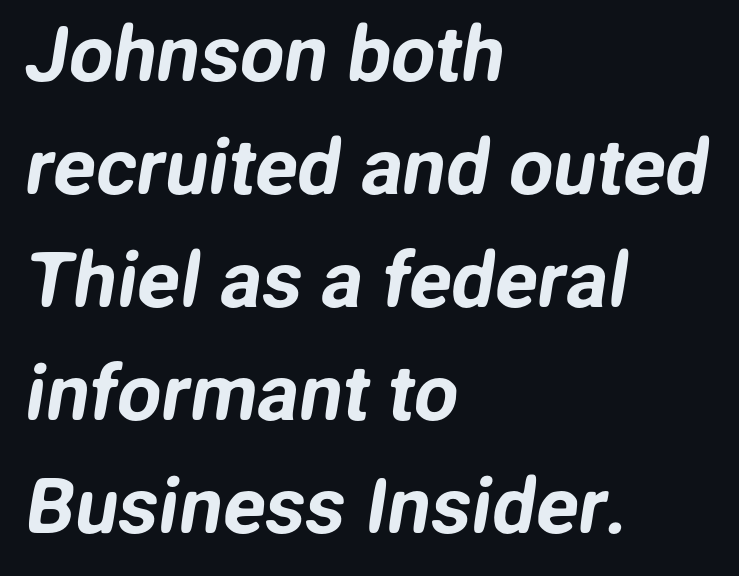
{"serif": "no", "width": "normal", "stroke_contrast": "low", "x_height": "medium", "monospaced": "no", "underline": "no", "align": "left", "line_spacing": "normal", "line_spacing_ratio": 1.45, "letter_spacing": "normal", "letter_spacing_em": 0.0, "glyph_px": 78}
